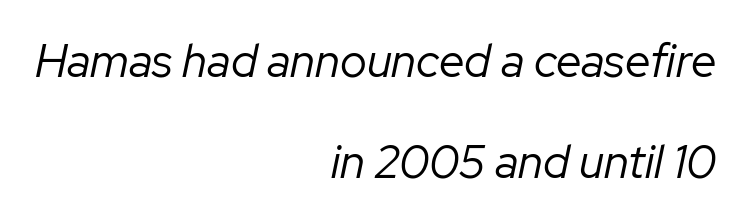
Line ends are locked; line starts wander. Rule under the text: the space is simply empty. The designer dialed line spacing up above the default. Weight: in the light-to-regular range. Inter-character spacing is left at the font's built-in metrics. Looking at the ascenders, they clearly lean.
